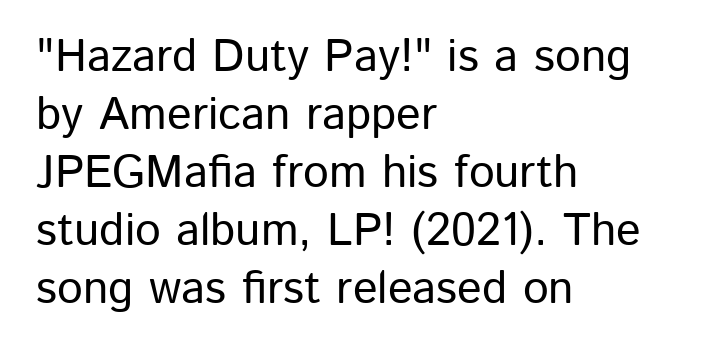
{"serif": "no", "italic": "no", "width": "normal", "stroke_contrast": "low", "x_height": "medium", "monospaced": "no", "underline": "no", "align": "left", "line_spacing": "normal", "line_spacing_ratio": 1.26, "letter_spacing": "normal", "letter_spacing_em": 0.0, "glyph_px": 46}
